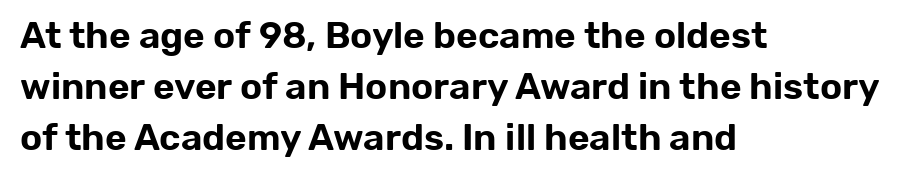
Q: Is the text italic (slanted)? A: No, it is upright.
Q: Is the typeface a serif or a sans-serif typeface? A: Sans-serif.
Q: Is the text underlined? A: No.
Q: How is the paragraph aligned? A: Left-aligned.
Q: Is the spacing between letters normal or unusually wide? A: Normal.
Q: Is the spacing between lines tight, normal or loose? A: Normal.
Q: Width (condensed, normal, or wide)? A: Normal.
Q: Stroke contrast? A: Low.
Q: x-height? A: Medium.
Q: Monospaced? A: No.
